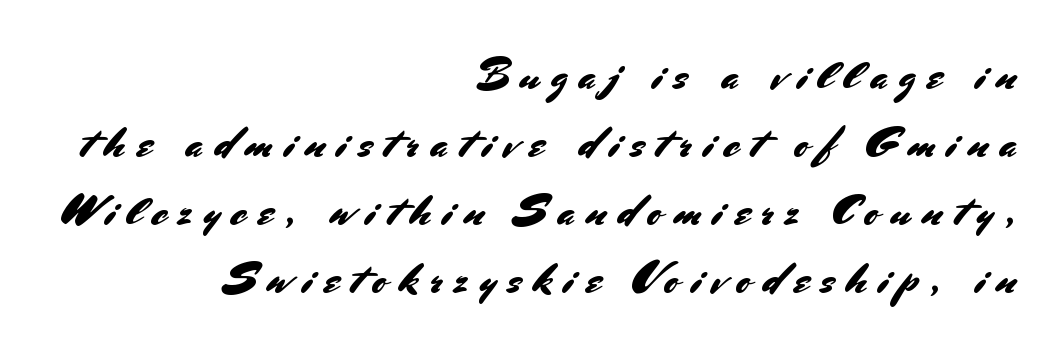
Q: Is the text italic (slanted)? A: Yes.
Q: Is the typeface a serif or a sans-serif typeface? A: Sans-serif.
Q: Is the text underlined? A: No.
Q: How is the paragraph aligned? A: Right-aligned.
Q: Is the spacing between letters normal or unusually wide? A: Unusually wide.
Q: Is the spacing between lines tight, normal or loose? A: Normal.
Q: Width (condensed, normal, or wide)? A: Normal.
Q: Stroke contrast? A: Medium.
Q: x-height? A: Small.
Q: Monospaced? A: No.
